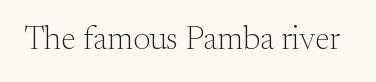
These lines are composed in type with serifs. Check the space under the baseline: it is left empty. Stems here are at most as thick as an everyday book face. Looks like regular typesetting: each glyph gets only the width it needs. Do the letters lean? They stand straight.
